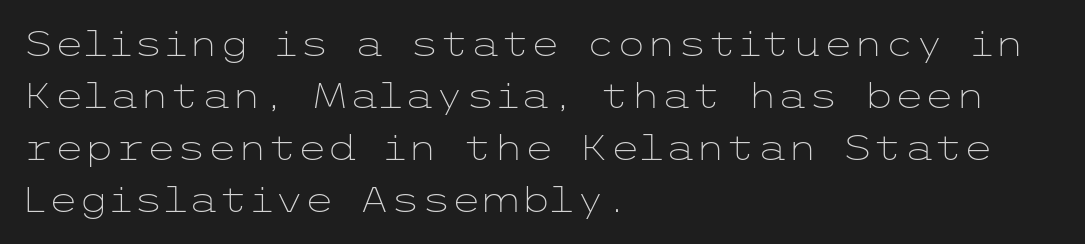
Counters stay open thanks to moderate or lighter strokes. Upright lettering throughout. The letters sit at their default tracking, neither squeezed nor spread. Descenders hang freely into open space.
